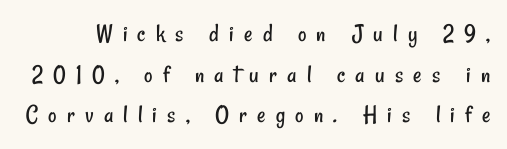
The image shows 26 px text type; set normal line spacing (1.56x), unusually wide letter spacing (+0.39 em), not underlined.
